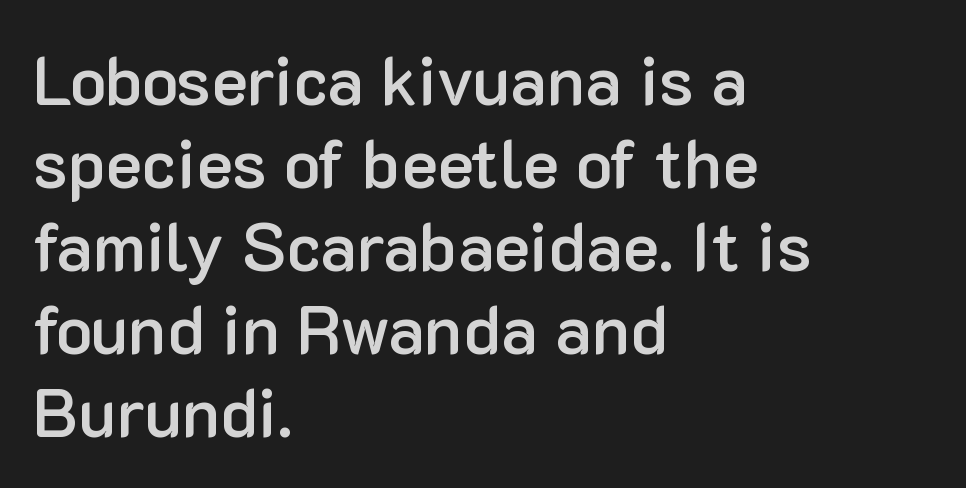
The lines in this sample share a left origin and differ only in where they stop. Do the characters align in a grid? No, the font is proportional. Only glyphs here, with clear space below each row. Stems and bowls a touch heavier than normal — semibold.
